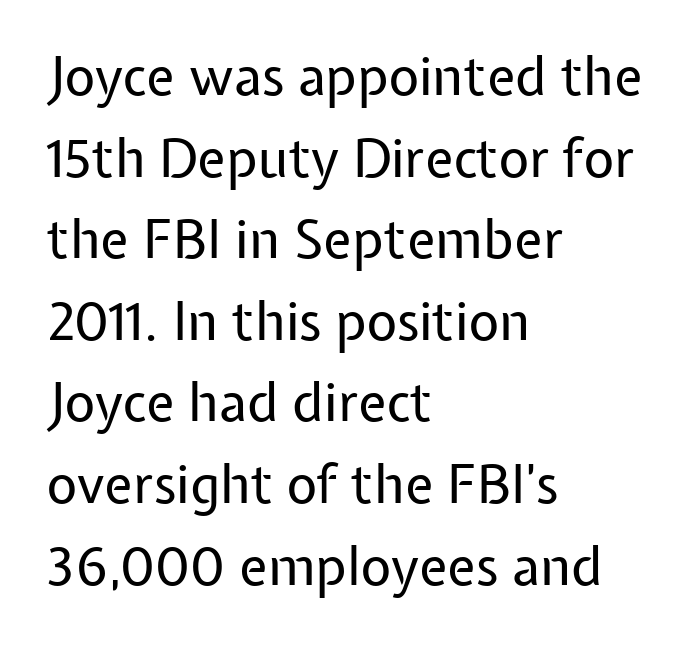
The image shows 53 px regular-weight sans-serif type, upright; set left-aligned, normal line spacing (1.54x), normal letter spacing, not underlined; low stroke contrast and a medium x-height.
